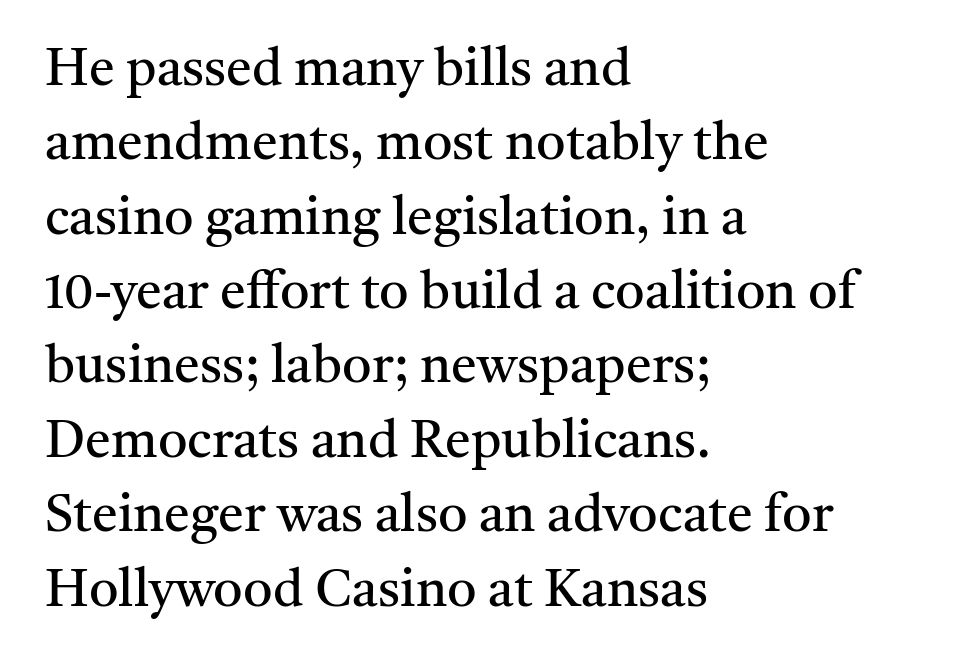
Reading down the block, your eye returns to a fixed left position each line. Baseline-to-baseline distance is the conventional proportion of letter height. Tracking here is standard; glyphs follow each other at the usual distance. Does the lettering tilt? It doesn't — this is upright. The face used here is proportionally spaced, like ordinary book or web type. Words float on clear page, feet unadorned.
